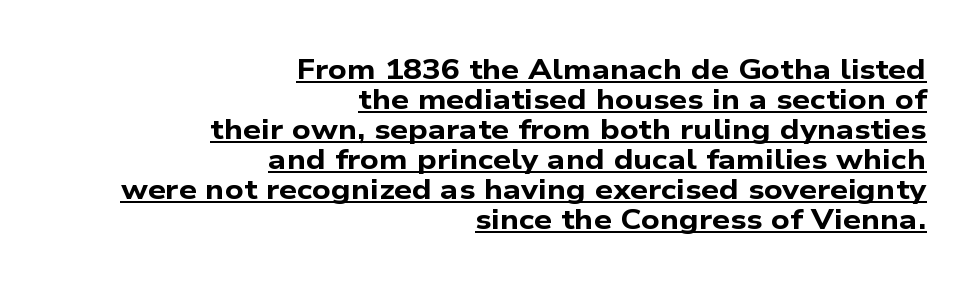
The paragraph has a hard right edge and a soft left edge. Leading: reduced. Looks like regular typesetting: each glyph gets only the width it needs. Typographically, this falls in the sans-serif category. Default kerning and tracking; the words read as compact shapes.
